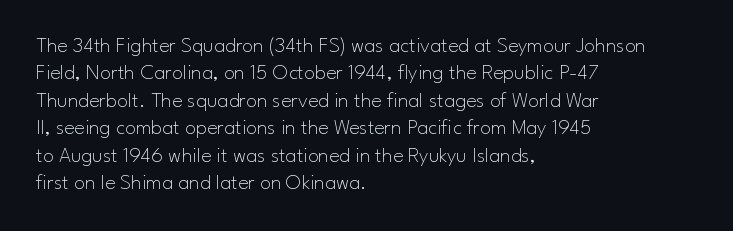
Q: Is the text bold? A: No.
Q: Is the text italic (slanted)? A: No, it is upright.
Q: Is the text underlined? A: No.
Q: How is the paragraph aligned? A: Left-aligned.
Q: Is the spacing between letters normal or unusually wide? A: Normal.
Q: Is the spacing between lines tight, normal or loose? A: Normal.
